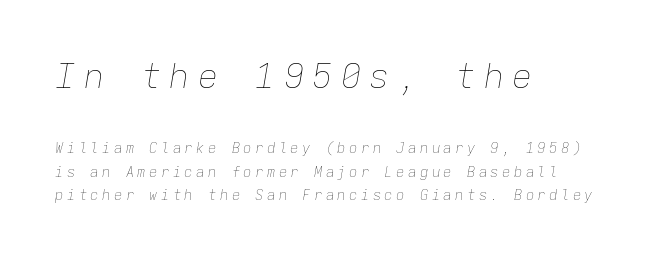
Q: Is the text bold? A: No.
Q: Is the text italic (slanted)? A: Yes, it leans right by about 9 degrees.
Q: Is the text underlined? A: No.
Q: How is the paragraph aligned? A: Left-aligned.
Q: Is the spacing between letters normal or unusually wide? A: Unusually wide.
Q: Is the spacing between lines tight, normal or loose? A: Normal.
Q: Which block of text is set in a larger size, the first (top) or the second (bottom)? A: The first (top) one.
Q: Width (condensed, normal, or wide)? A: Normal.
Q: Stroke contrast? A: Low.
Q: x-height? A: Medium.
Q: Monospaced? A: Yes.
